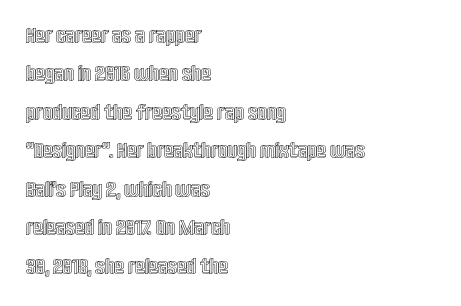
The image shows 22 px text type, upright; set left-aligned, line spacing 1.75x, normal letter spacing, not underlined.
